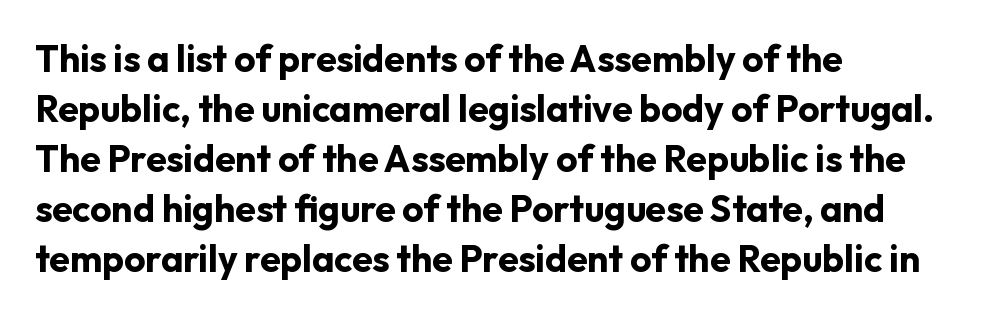
Quick note: interline space is typical. Ordinary non-slanted type is in use. Is the block centered? No — it sits flush against the left margin. Each letter's strokes conclude bluntly, with no projecting serifs.
